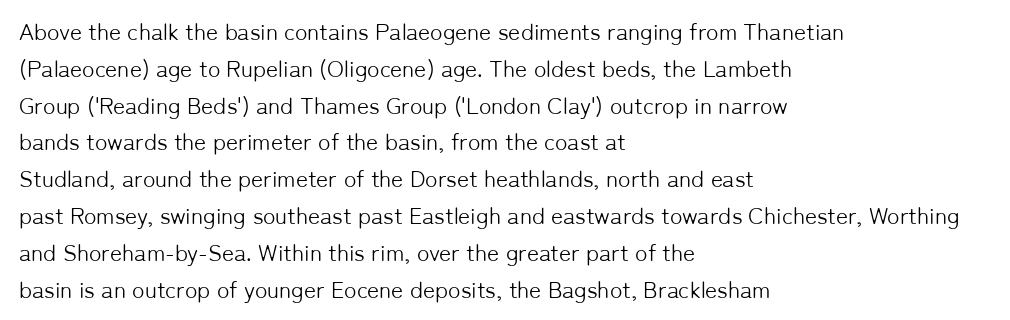
The image shows 23 px text type, upright; set left-aligned, normal line spacing (1.6x), normal letter spacing, not underlined.
